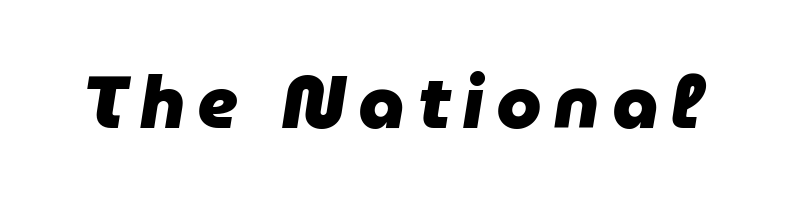
{"italic": "yes", "lean": "right", "slant_degrees": 9, "bold": "yes", "weight": "heavy", "width": "normal", "stroke_contrast": "low", "x_height": "medium", "monospaced": "no", "underline": "no", "glyph_px": 73}
